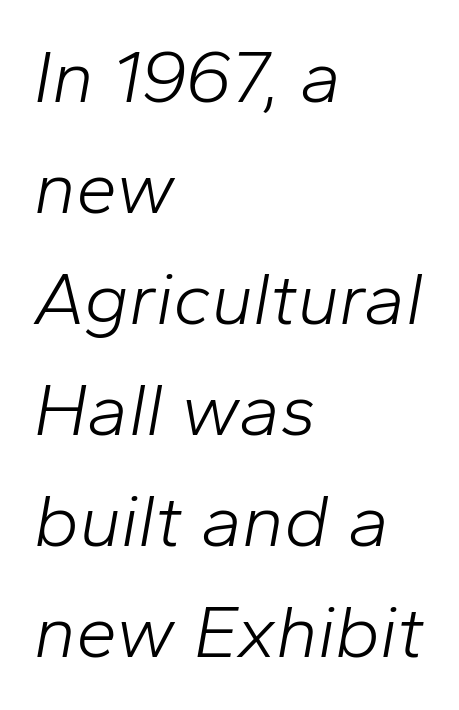
{"italic": "yes", "lean": "right", "slant_degrees": 10, "bold": "no", "weight": "light", "width": "normal", "stroke_contrast": "low", "x_height": "medium", "monospaced": "no", "underline": "no", "align": "left", "line_spacing": "normal", "line_spacing_ratio": 1.5, "letter_spacing": "normal", "letter_spacing_em": 0.0, "glyph_px": 74}
